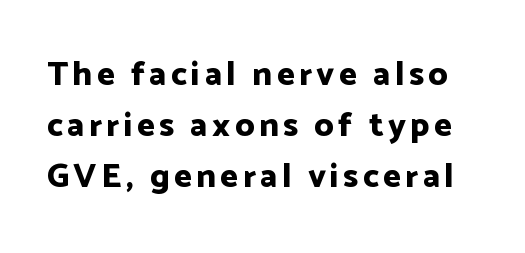
The letters carry no serifs — their stems end cleanly without finishing strokes. Note the varied advance widths — an 'i' is clearly narrower than an 'm'. Ordinary non-slanted type is in use. Quick note: underline off.
